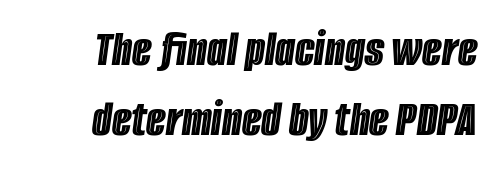
Caption: multi-line text, flush right, ragged left. The letters advance in unequal steps, a hallmark of proportional type. Whoever set this chose a conventional vertical rhythm. No extra tracking has been applied to these lines. Glance below the letters and you will spot only blank space. Italic: yes, the glyphs are oblique.
